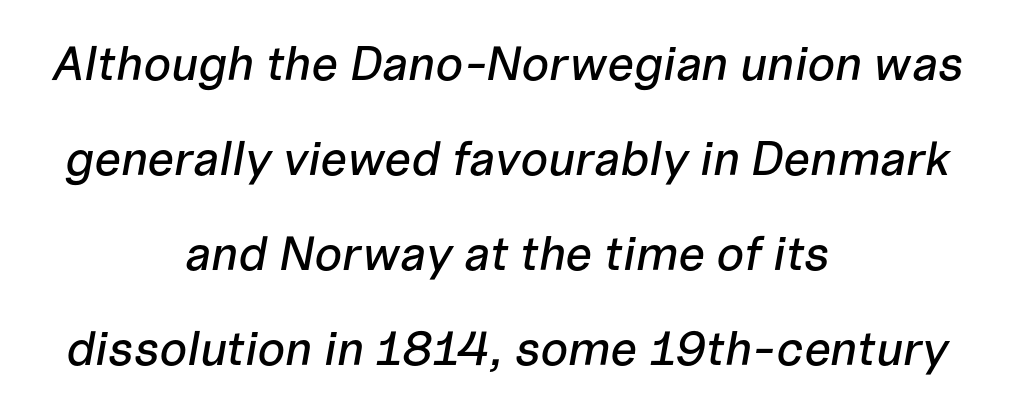
{"italic": "yes", "lean": "right", "slant_degrees": 10, "width": "normal", "stroke_contrast": "low", "x_height": "medium", "monospaced": "no", "underline": "no", "align": "center", "line_spacing": "loose", "line_spacing_ratio": 1.98, "letter_spacing": "normal", "letter_spacing_em": 0.0, "glyph_px": 48}
